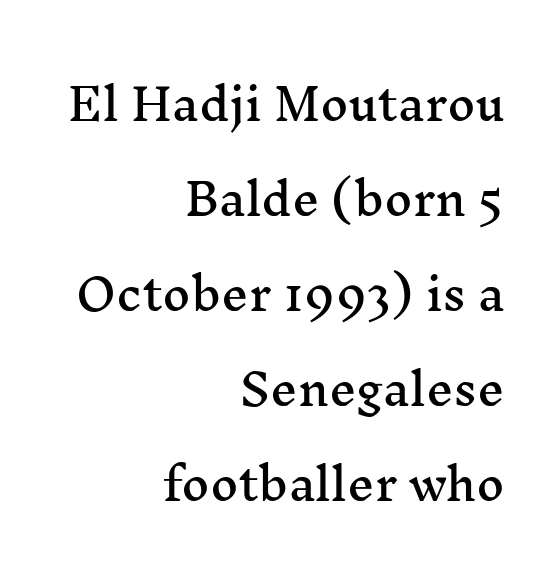
Q: Is the text italic (slanted)? A: No, it is upright.
Q: Is the typeface a serif or a sans-serif typeface? A: Serif.
Q: Is the text underlined? A: No.
Q: How is the paragraph aligned? A: Right-aligned.
Q: Is the spacing between letters normal or unusually wide? A: Normal.
Q: Is the spacing between lines tight, normal or loose? A: Loose.
Q: Width (condensed, normal, or wide)? A: Wide.
Q: Stroke contrast? A: Medium.
Q: x-height? A: Medium.
Q: Monospaced? A: No.
